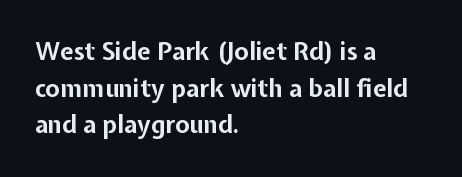
The image shows 24 px bold type, upright; set left-aligned, normal line spacing (1.53x), normal letter spacing, not underlined.
